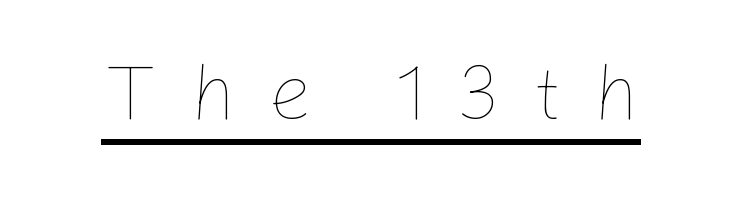
The image shows 80 px thin type, upright; set unusually wide letter spacing (+0.38 em), underlined; low stroke contrast and a medium x-height.
